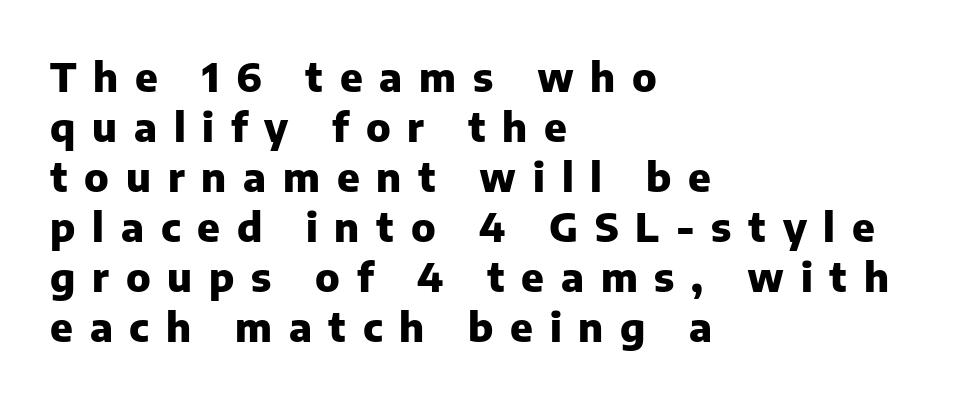
Has an underline been added? It has not. Is this a fixed-width face? No — the glyphs have proportional, varying widths. A typesetter would mark this as roman, not italic. Compared with an ordinary text face, these strokes are far heavier — a full bold. One-word summary of the alignment: left. Inter-character spacing is expanded well beyond the font's built-in metrics.
